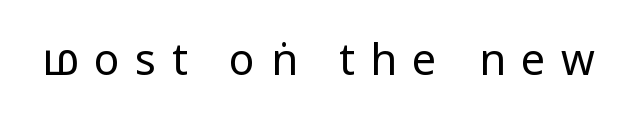
The image shows 43 px regular-weight, condensed sans-serif type, upright; set unusually wide letter spacing (+0.36 em), not underlined; low stroke contrast and a large x-height.
